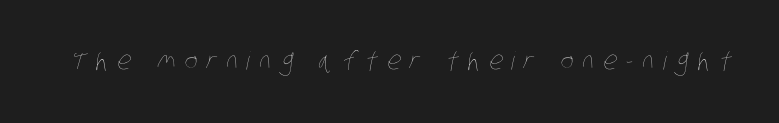
Each row of text sits above clean, open space. No extra ink here — the face is not bold. These lines have a slow, spaced-out rhythm from letter to letter.
